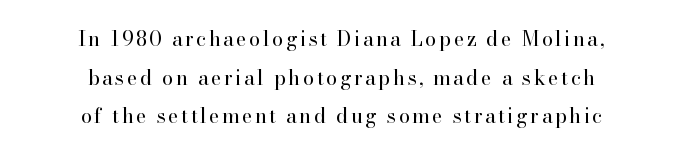
Q: Is the text bold? A: No.
Q: Is the text italic (slanted)? A: No, it is upright.
Q: Is the text underlined? A: No.
Q: How is the paragraph aligned? A: Centered.
Q: Is the spacing between lines tight, normal or loose? A: Loose.
